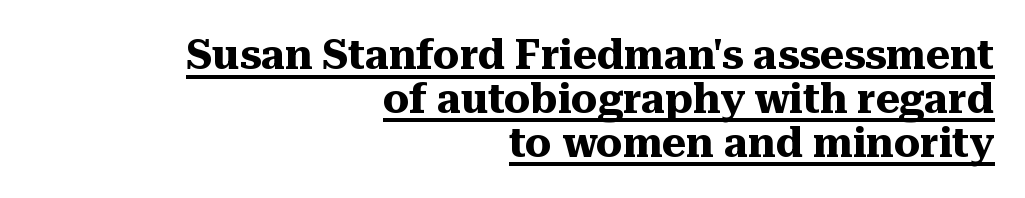
Q: Is the text bold? A: Yes.
Q: Is the text italic (slanted)? A: No, it is upright.
Q: Is the typeface a serif or a sans-serif typeface? A: Serif.
Q: Is the text underlined? A: Yes.
Q: How is the paragraph aligned? A: Right-aligned.
Q: Is the spacing between letters normal or unusually wide? A: Normal.
Q: Is the spacing between lines tight, normal or loose? A: Tight.
Q: Width (condensed, normal, or wide)? A: Normal.
Q: Stroke contrast? A: Medium.
Q: x-height? A: Medium.
Q: Monospaced? A: No.
